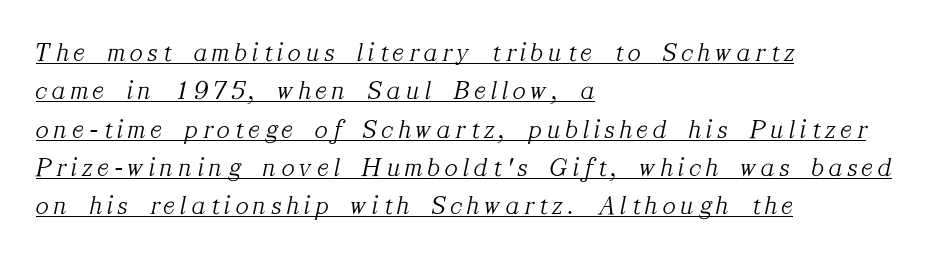
The image shows 27 px text type, italic (leaning right); set left-aligned, normal line spacing (1.42x), unusually wide letter spacing (+0.2 em), underlined.
